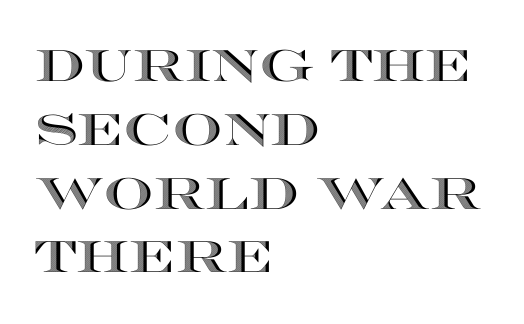
Q: Is the text italic (slanted)? A: No, it is upright.
Q: Is the text underlined? A: No.
Q: How is the paragraph aligned? A: Left-aligned.
Q: Is the spacing between letters normal or unusually wide? A: Normal.
Q: Is the spacing between lines tight, normal or loose? A: Normal.
Q: Width (condensed, normal, or wide)? A: Wide.
Q: x-height? A: Large.
Q: Monospaced? A: No.
